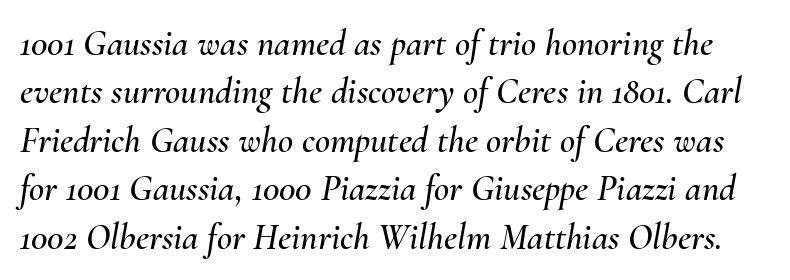
Q: Is the text italic (slanted)? A: Yes, it leans right by about 10 degrees.
Q: Is the text underlined? A: No.
Q: Is the spacing between letters normal or unusually wide? A: Normal.
Q: Is the spacing between lines tight, normal or loose? A: Normal.
Q: Width (condensed, normal, or wide)? A: Normal.
Q: Stroke contrast? A: Medium.
Q: x-height? A: Small.
Q: Monospaced? A: No.
